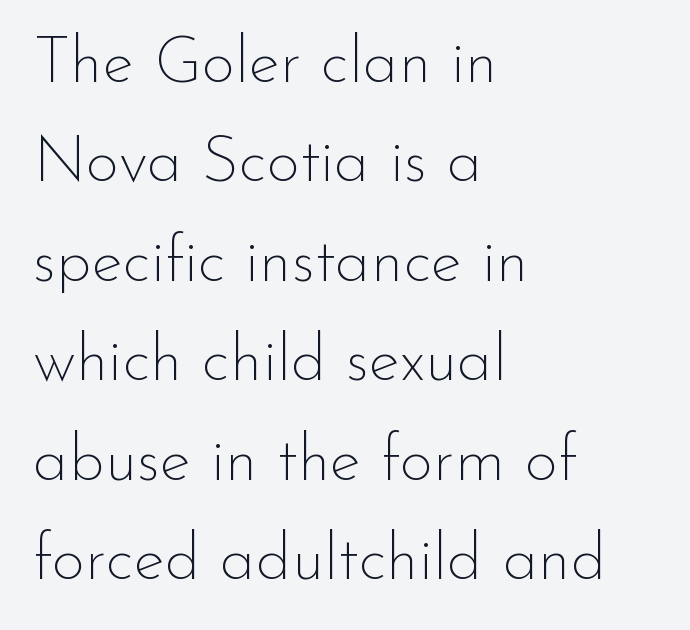
{"serif": "no", "italic": "no", "bold": "no", "weight": "thin", "width": "normal", "stroke_contrast": "low", "x_height": "small", "monospaced": "no", "underline": "no", "align": "left", "line_spacing": "normal", "line_spacing_ratio": 1.53, "letter_spacing": "normal", "letter_spacing_em": 0.0, "glyph_px": 65}
